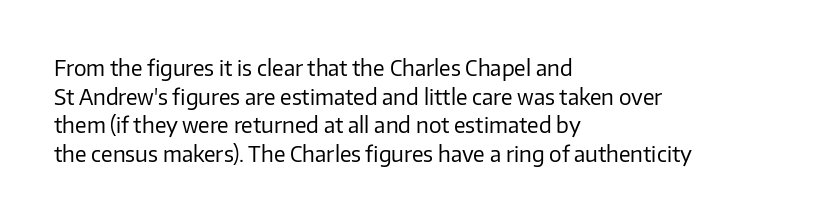
Line beginnings align vertically; line endings do not. Whoever set this chose a conventional vertical rhythm. Stroke mass is kept to a normal reading level or below. Nobody touched the tracking dial on this one.
